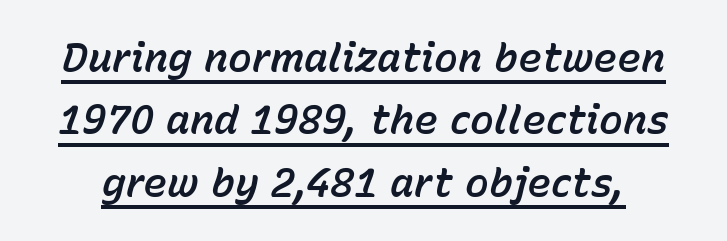
{"italic": "yes", "lean": "right", "slant_degrees": 15, "width": "normal", "stroke_contrast": "low", "x_height": "medium", "monospaced": "no", "underline": "yes", "line_spacing": "normal", "line_spacing_ratio": 1.56, "letter_spacing": "normal", "letter_spacing_em": 0.0, "glyph_px": 40}
